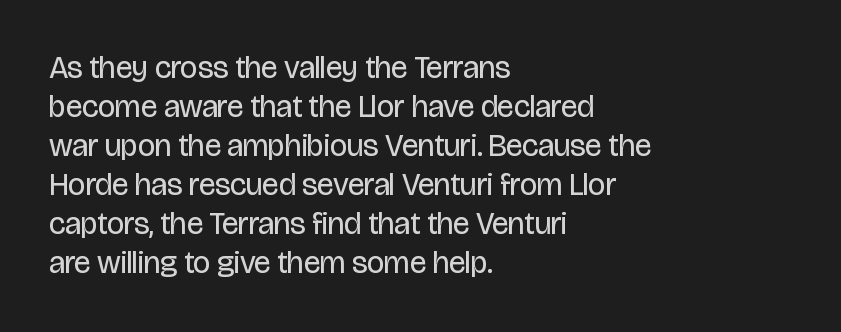
The rendering uses a moderate line-height, typical for paragraphs. The gaps between neighbouring characters are ordinary and unremarkable. The rendering uses natural spacing where letterforms have individual widths. Does the type have serifs? No, each stem ends abruptly. Weight: regular or lighter. Style check: upright.
